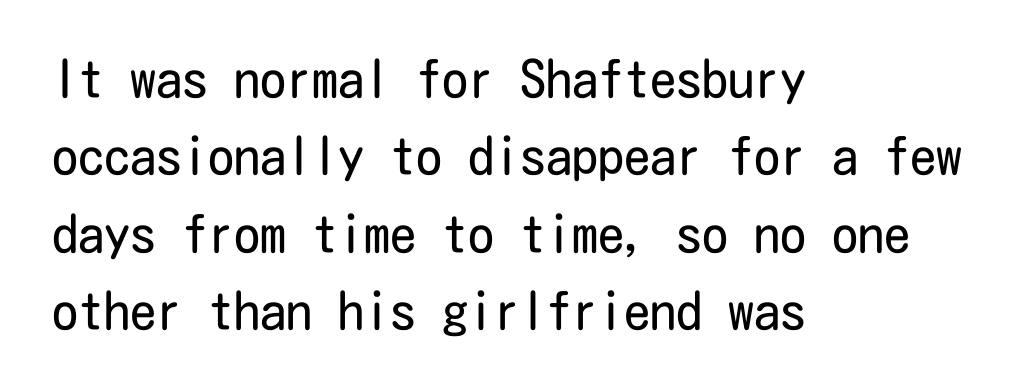
Italic: no, the glyphs are upright roman. Descenders hang freely into open space. Weight: not bold — regular or lighter. Students, observe: this is what conventionally led text looks like. Visually the block forms a straight wall on the left and a jagged coastline on the right. The text was rendered using a sans face with plain stroke endings.
